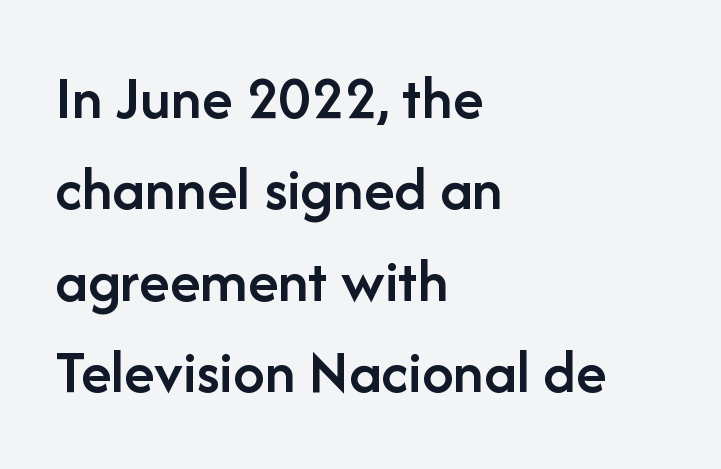
Q: Is the text bold? A: Semi-bold.
Q: Is the text italic (slanted)? A: No, it is upright.
Q: Is the typeface a serif or a sans-serif typeface? A: Sans-serif.
Q: Is the text underlined? A: No.
Q: How is the paragraph aligned? A: Left-aligned.
Q: Is the spacing between letters normal or unusually wide? A: Normal.
Q: Is the spacing between lines tight, normal or loose? A: Normal.
Q: Width (condensed, normal, or wide)? A: Normal.
Q: Stroke contrast? A: Low.
Q: x-height? A: Medium.
Q: Monospaced? A: No.
